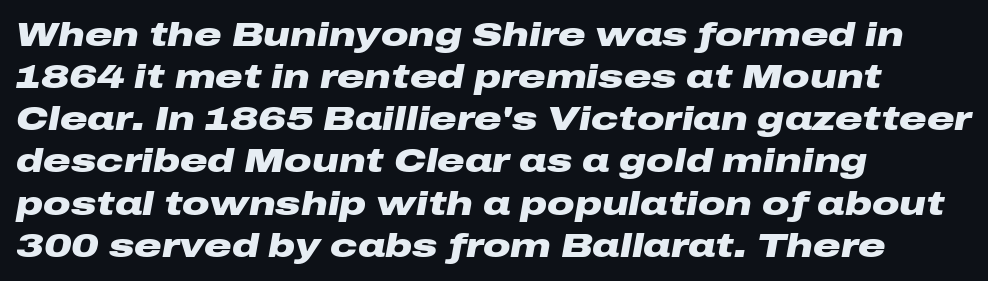
Q: Is the text bold? A: Yes.
Q: Is the text italic (slanted)? A: Yes, it leans right by about 10 degrees.
Q: Is the text underlined? A: No.
Q: How is the paragraph aligned? A: Left-aligned.
Q: Is the spacing between letters normal or unusually wide? A: Normal.
Q: Width (condensed, normal, or wide)? A: Wide.
Q: Stroke contrast? A: Low.
Q: x-height? A: Medium.
Q: Monospaced? A: No.
